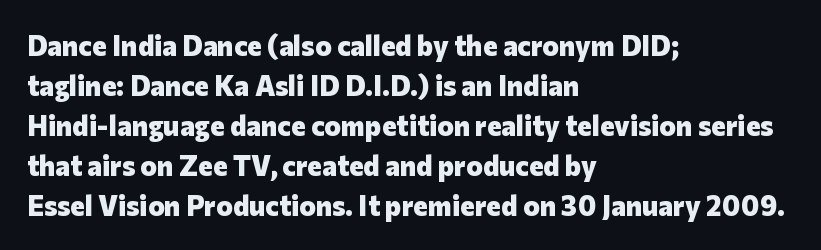
{"serif": "no", "italic": "no", "bold": "yes", "weight": "heavy", "width": "normal", "stroke_contrast": "low", "x_height": "medium", "monospaced": "no", "underline": "no", "align": "left", "line_spacing": "normal", "line_spacing_ratio": 1.43, "letter_spacing": "normal", "letter_spacing_em": 0.0, "glyph_px": 28}
